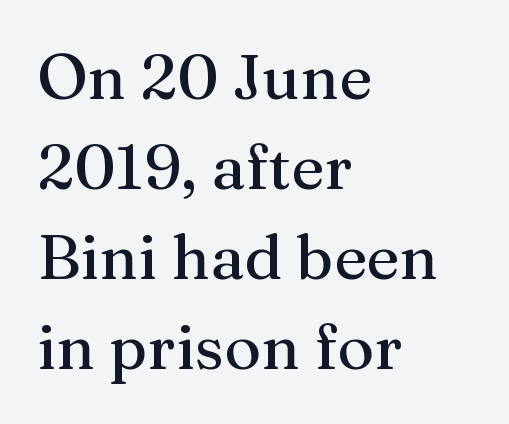
{"serif": "yes", "italic": "no", "width": "normal", "stroke_contrast": "medium", "x_height": "medium", "monospaced": "no", "underline": "no", "align": "left", "line_spacing": "normal", "line_spacing_ratio": 1.43, "letter_spacing": "normal", "letter_spacing_em": 0.0, "glyph_px": 63}
